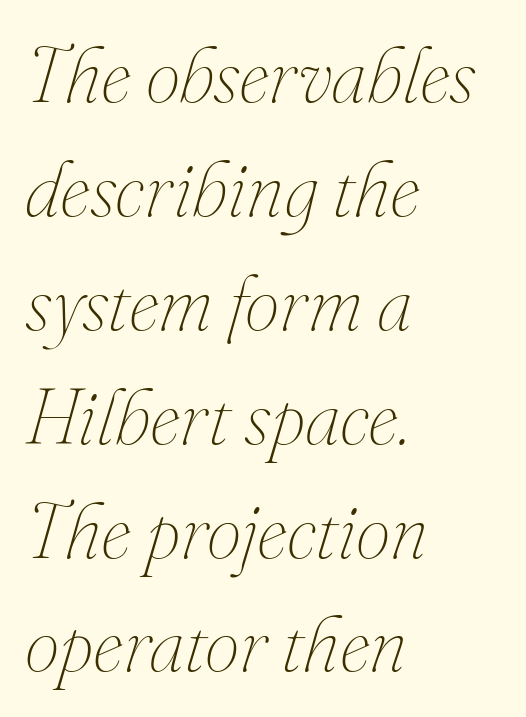
Teacher's note: observe the even left margin — that is flush-left alignment. Regular leading. A clean baseline with only descenders dipping below it. Compared with typical body copy, the letter spacing here is the same. The axis of the letterforms is tilted away from vertical. Do the characters align in a grid? No, the font is proportional.
